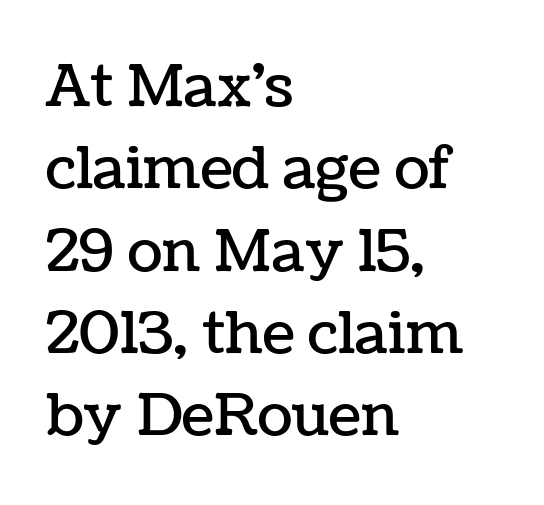
{"italic": "no", "width": "normal", "stroke_contrast": "low", "x_height": "medium", "monospaced": "no", "underline": "no", "align": "left", "line_spacing": "normal", "line_spacing_ratio": 1.42, "letter_spacing": "normal", "letter_spacing_em": 0.0, "glyph_px": 58}
